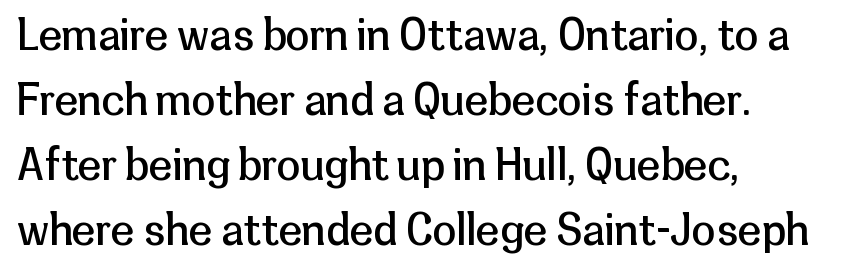
Honestly, there is no underline to notice here at all. The rendering uses a moderate line-height, typical for paragraphs. You can tell from the bare stems that sans-serif type was used. Posture: straight, roman, zero tilt. Stroke mass is kept to a normal reading level or below.
